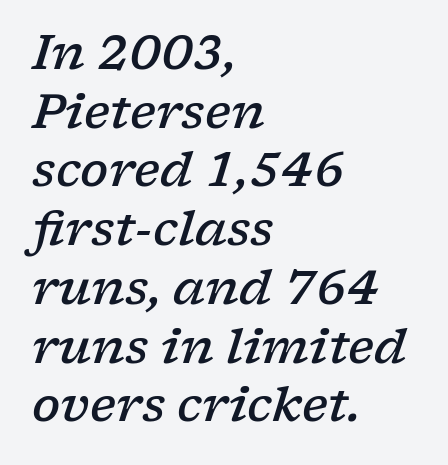
Every row of glyphs begins at an identical x-position on the left. Spacing verdict: proportional, widths tailored to each character. The whole block is typeset with a tilt. Is this a sans? No — the strokes have serifs. Is the type bold? Partly — it's a semibold, heavier than regular but not fully bold.
